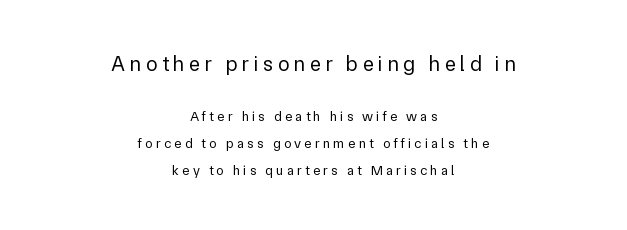
Q: Is the text bold? A: No.
Q: Is the text italic (slanted)? A: No, it is upright.
Q: Is the text underlined? A: No.
Q: How is the paragraph aligned? A: Centered.
Q: Is the spacing between letters normal or unusually wide? A: Unusually wide.
Q: Is the spacing between lines tight, normal or loose? A: Loose.
Q: Which block of text is set in a larger size, the first (top) or the second (bottom)? A: The first (top) one.
